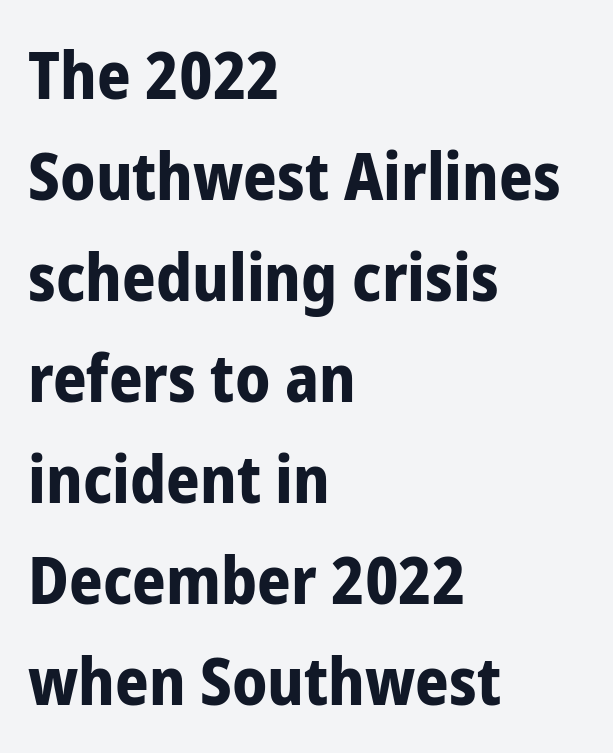
Reading down the column, the eye jumps a familiar distance to each next line. The text was rendered using a sans face with plain stroke endings. Compared with a centered layout, this one pins lines to the left instead. Look at the tracking — it's just the regular setting, nothing added. Glance below the letters and you will spot only blank space.
